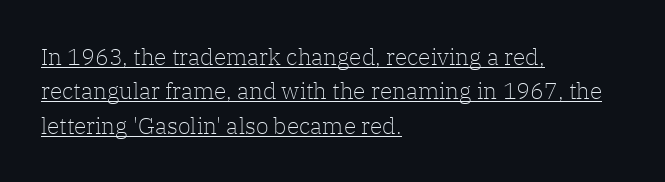
The image shows 23 px text type, upright; set left-aligned, normal line spacing (1.49x), normal letter spacing, underlined.
